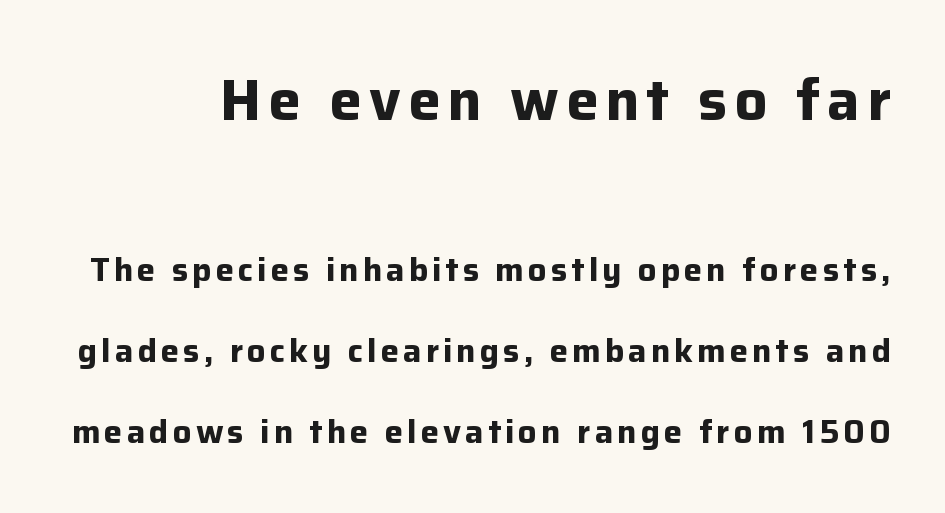
The image shows 58 px bold sans-serif type, upright; set loose line spacing (2.46x), not underlined; the first (top) block is 1.76x larger; low stroke contrast and a medium x-height.
